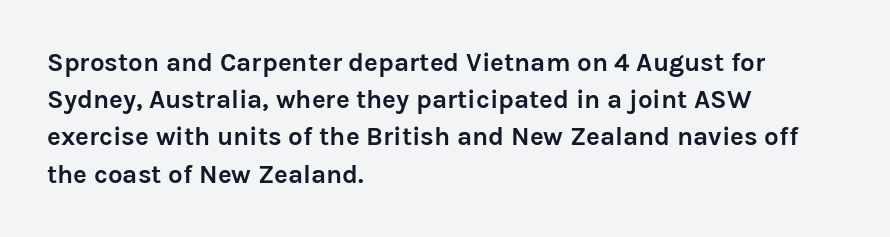
The image shows 26 px bold type, upright; set left-aligned, normal line spacing (1.43x), normal letter spacing, not underlined.
